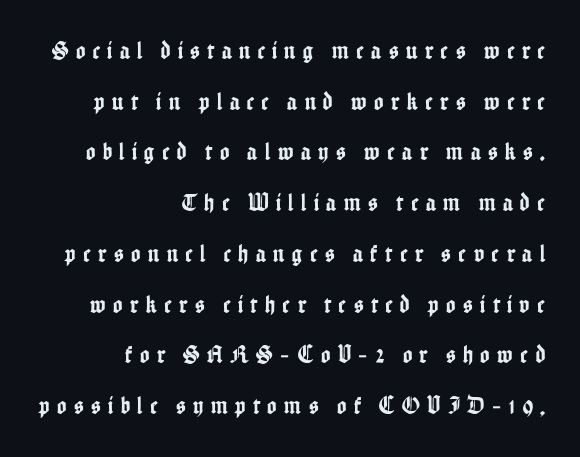
The image shows 25 px text type, upright; set right-aligned, loose line spacing (2.03x), unusually wide letter spacing (+0.3 em), not underlined.
